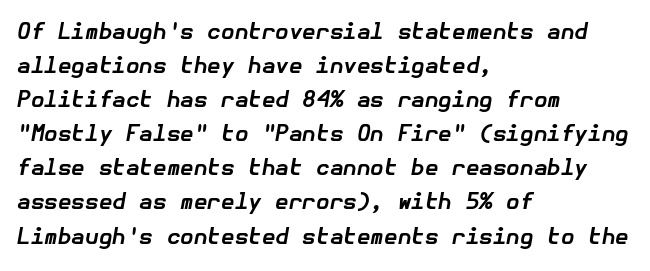
The typography opts for an oblique posture over an upright one. Observe the ordinary spacing: letters are neighbours, not strangers. A student would call this left alignment; a typographer would say flush left, rag right. These lines sit exactly where default settings would place them. The strokes are fattened all the way to bold.
